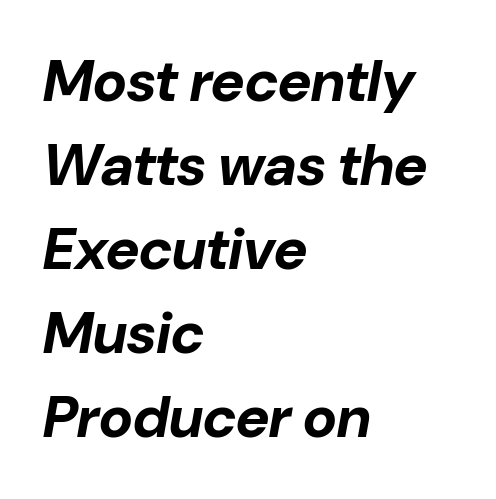
Q: Is the text bold? A: Yes.
Q: Is the text italic (slanted)? A: Yes, it leans right by about 10 degrees.
Q: Is the text underlined? A: No.
Q: How is the paragraph aligned? A: Left-aligned.
Q: Is the spacing between letters normal or unusually wide? A: Normal.
Q: Is the spacing between lines tight, normal or loose? A: Normal.
Q: Width (condensed, normal, or wide)? A: Normal.
Q: Stroke contrast? A: Low.
Q: x-height? A: Medium.
Q: Monospaced? A: No.
